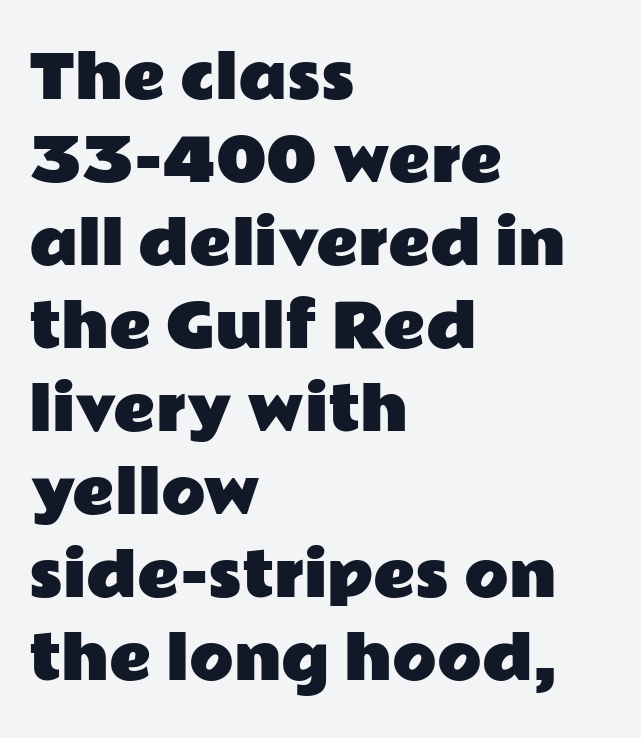
The image shows 58 px wide sans-serif type, upright; set left-aligned, normal line spacing (1.43x), normal letter spacing, not underlined; low stroke contrast and a medium x-height.
